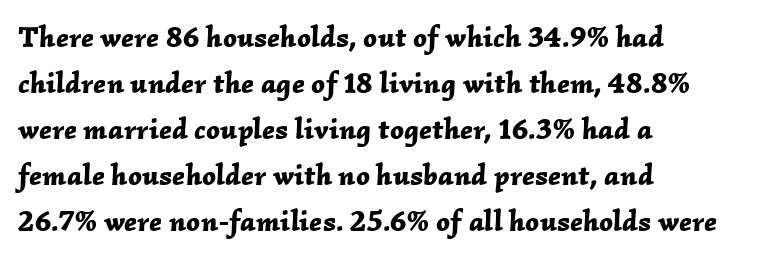
The image shows 30 px bold type, italic (leaning right); set left-aligned, normal line spacing (1.53x), normal letter spacing, not underlined; low stroke contrast and a medium x-height.
